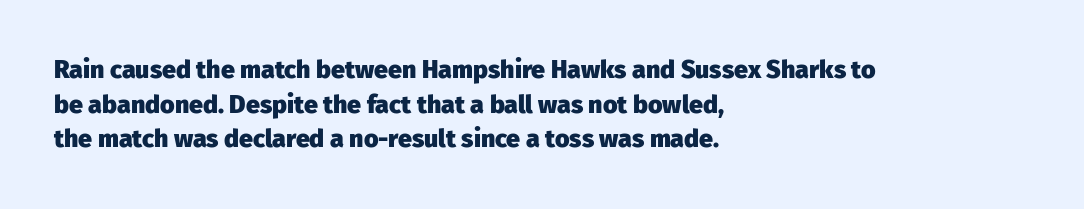
Q: Is the text bold? A: Yes.
Q: Is the text italic (slanted)? A: No, it is upright.
Q: Is the text underlined? A: No.
Q: How is the paragraph aligned? A: Left-aligned.
Q: Is the spacing between letters normal or unusually wide? A: Normal.
Q: Is the spacing between lines tight, normal or loose? A: Normal.
